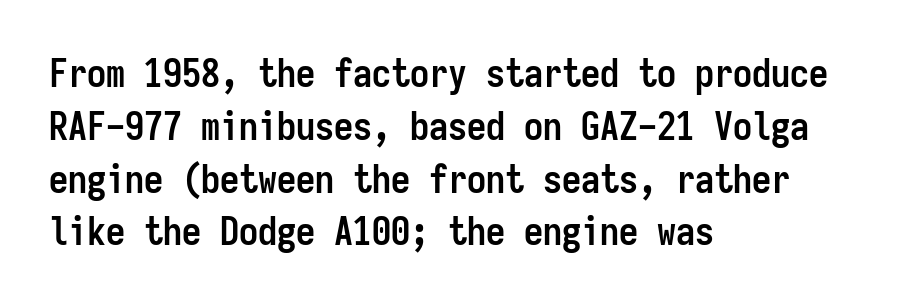
The vertical gap from one line to the next is medium. Italic? Not at all — the glyphs are vertical. A typesetter would call this monospace, since all characters share one set width. To sum up the face: it is a sans, with no serifs. Each row of text sits above clean, open space.
